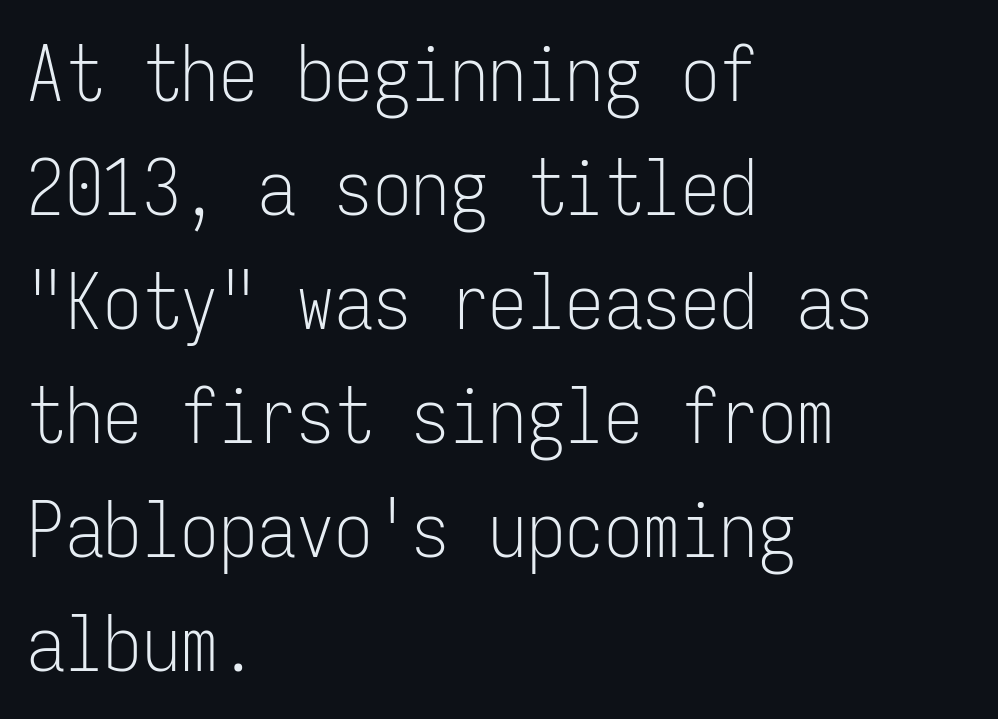
A roman cut, with each character standing at attention. Students, observe: this is what conventionally led text looks like. Think of a typewriter: that constant character pitch is what you see here. These glyphs show unthickened strokes, regular width or finer. Words appear dense and cohesive because spacing is normal.
